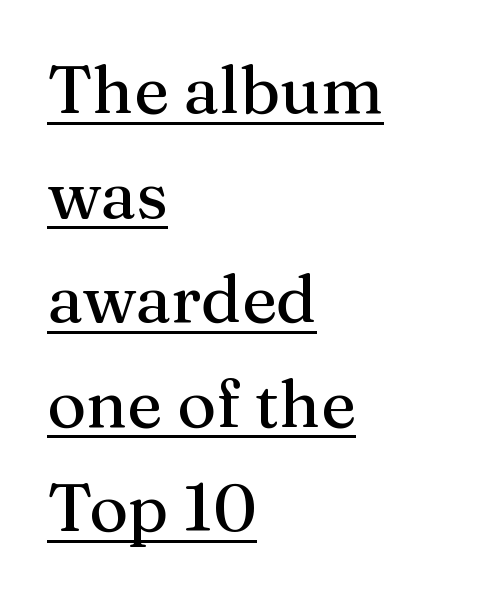
The image shows 67 px serif type, upright; set left-aligned, normal line spacing (1.56x), normal letter spacing, underlined; medium stroke contrast and a medium x-height.
